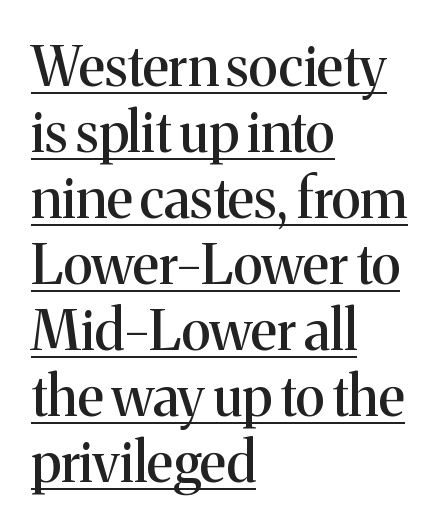
{"serif": "yes", "italic": "no", "width": "normal", "stroke_contrast": "medium", "x_height": "medium", "monospaced": "no", "underline": "yes", "align": "left", "line_spacing_ratio": 1.2, "letter_spacing": "normal", "letter_spacing_em": 0.0, "glyph_px": 55}
